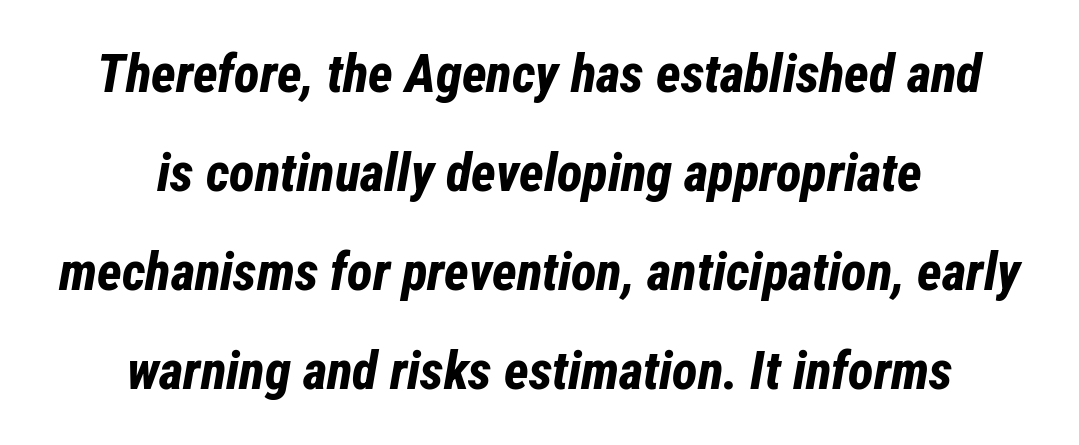
The space beneath each line is pristine and unruled. Every row of glyphs is offset so its center matches the block's center. Do the characters align in a grid? No, the font is proportional. Inter-character spacing is left at the font's built-in metrics. Typographic density is high because the face is bold. Style check: oblique.
